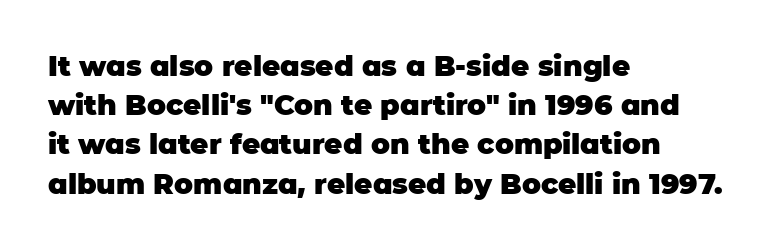
The image shows 28 px heavy sans-serif type, upright; set left-aligned, normal line spacing (1.4x), normal letter spacing, not underlined; low stroke contrast and a large x-height.
